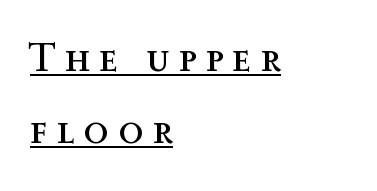
{"italic": "no", "bold": "no", "weight": "regular", "width": "normal", "x_height": "medium", "monospaced": "no", "underline": "yes", "align": "left", "line_spacing_ratio": 1.76, "letter_spacing": "wide", "letter_spacing_em": 0.22, "glyph_px": 41}
